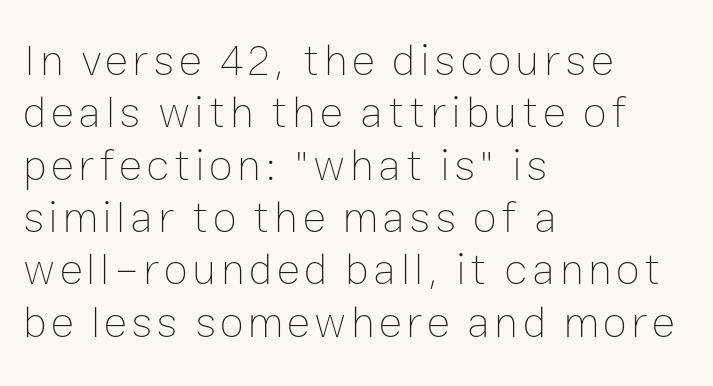
{"italic": "no", "bold": "no", "weight": "thin", "width": "normal", "stroke_contrast": "low", "x_height": "medium", "monospaced": "no", "underline": "no", "align": "left", "line_spacing_ratio": 1.19, "glyph_px": 44}
